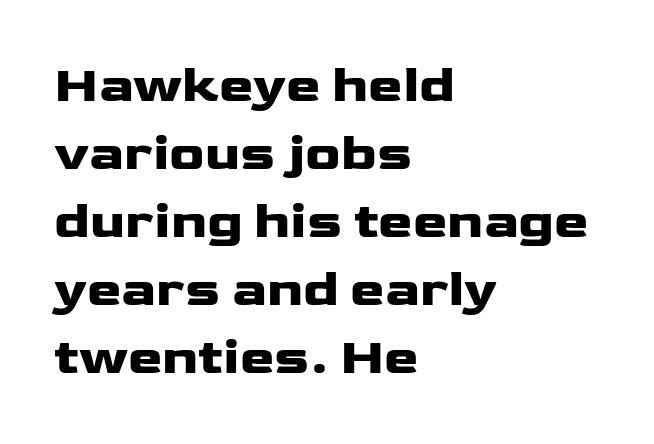
Typographically, this falls in the sans-serif category. Strong, thick strokes mark this as bold type. In terms of posture, this sample is upright. Any mark beneath the type? The region is blank.
